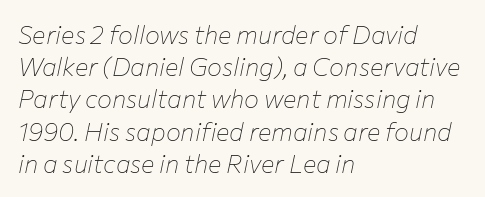
{"italic": "yes", "lean": "right", "slant_degrees": 12, "bold": "no", "underline": "no", "align": "left", "line_spacing": "normal", "line_spacing_ratio": 1.29, "letter_spacing": "normal", "letter_spacing_em": 0.0, "glyph_px": 25}
